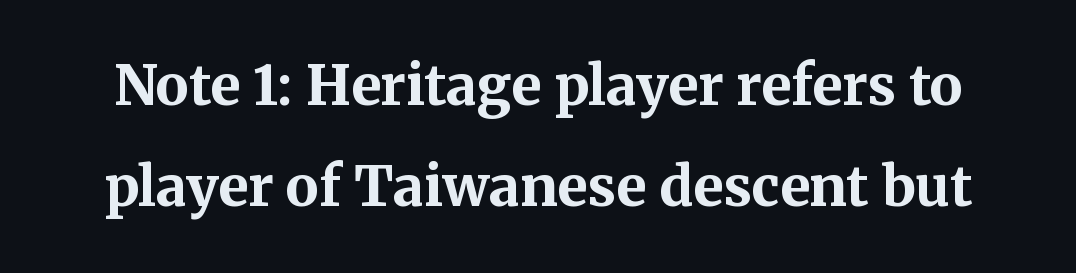
{"serif": "yes", "italic": "no", "bold": "yes", "weight": "bold", "width": "normal", "stroke_contrast": "medium", "x_height": "medium", "monospaced": "no", "underline": "no", "line_spacing_ratio": 1.84, "letter_spacing": "normal", "letter_spacing_em": 0.0, "glyph_px": 55}
